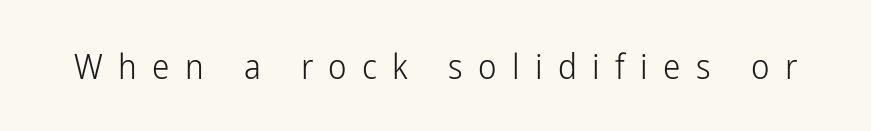
The letters are spread apart with noticeably loose tracking. The rendering shows plain stroke endings on the letterforms — a sans-serif design. Character widths vary here, with narrow letters taking less room than wide ones. Vertical stems look standard width or narrower in stroke.
